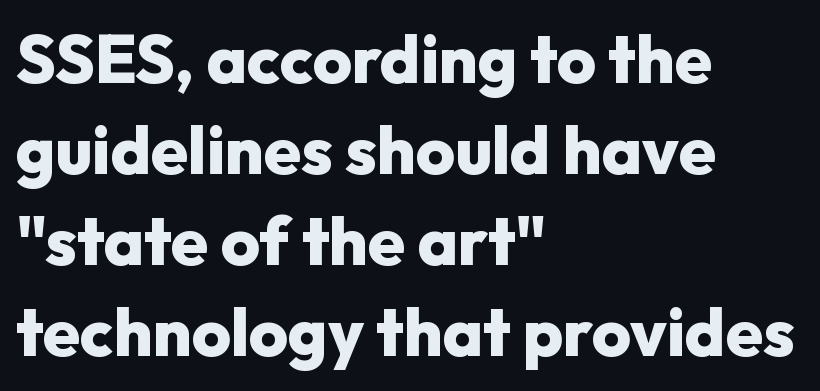
The image shows 67 px heavy sans-serif type, upright; set left-aligned, normal line spacing (1.36x), normal letter spacing, not underlined; low stroke contrast and a medium x-height.
